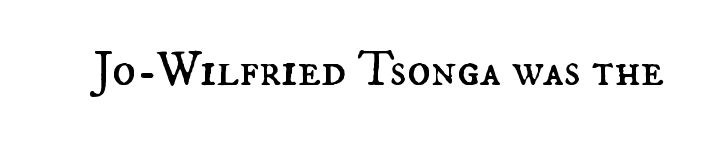
Q: Is the text bold? A: No.
Q: Is the text italic (slanted)? A: No, it is upright.
Q: Is the text underlined? A: No.
Q: Is the spacing between letters normal or unusually wide? A: Normal.
Q: Width (condensed, normal, or wide)? A: Normal.
Q: Stroke contrast? A: Medium.
Q: x-height? A: Small.
Q: Monospaced? A: No.
